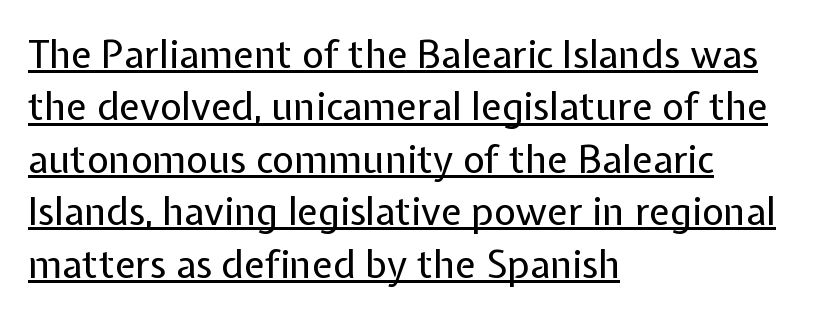
Ascenders rise straight up at ninety degrees. The rows are spaced the way most documents space them. This rendering leaves character spacing at its baseline value. Layout note: lines flush left. The face used here is a sans, in the tradition of grotesques and geometrics. Stroke thickness stays within the range of a standard reading face or lighter.
